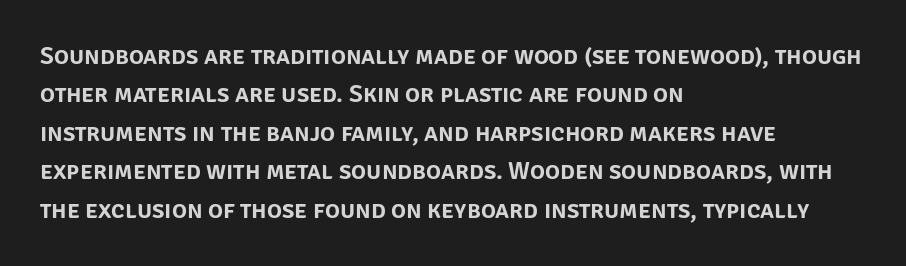
These lines stack with their left ends in a neat column. This is the regular roman posture of the typeface. Leading matches the norm, producing a regular column. No extra tracking has been applied to these lines. Type without underlining.
